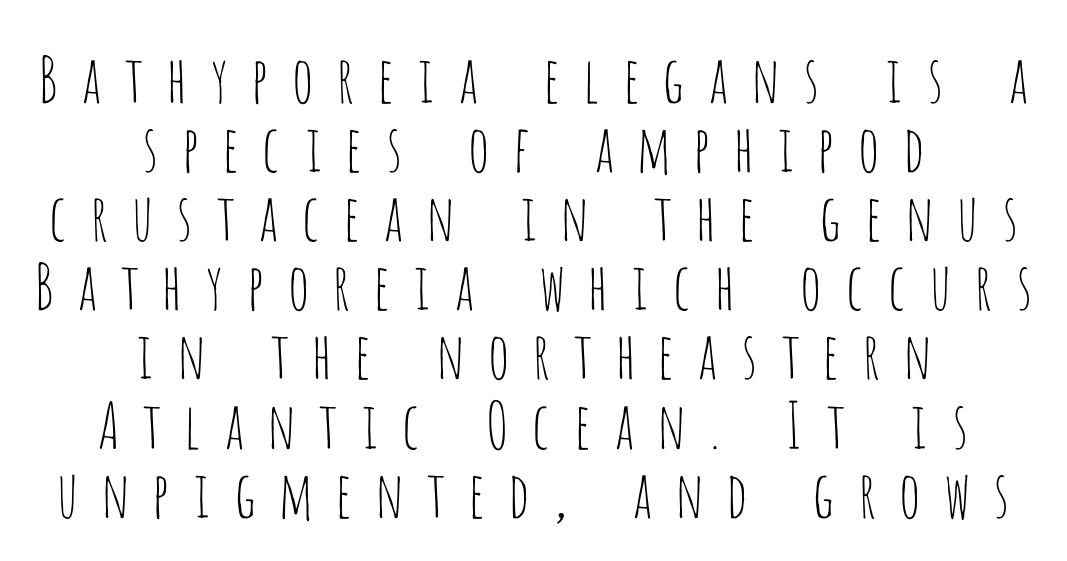
{"serif": "no", "italic": "no", "bold": "no", "weight": "thin", "width": "condensed", "stroke_contrast": "low", "x_height": "large", "monospaced": "no", "underline": "no", "align": "center", "line_spacing": "tight", "line_spacing_ratio": 1.08, "letter_spacing": "wide", "letter_spacing_em": 0.31, "glyph_px": 64}
